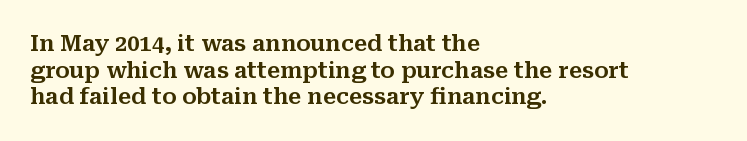
{"italic": "no", "underline": "no", "align": "left", "line_spacing_ratio": 1.21, "letter_spacing": "normal", "letter_spacing_em": 0.0, "glyph_px": 22}
